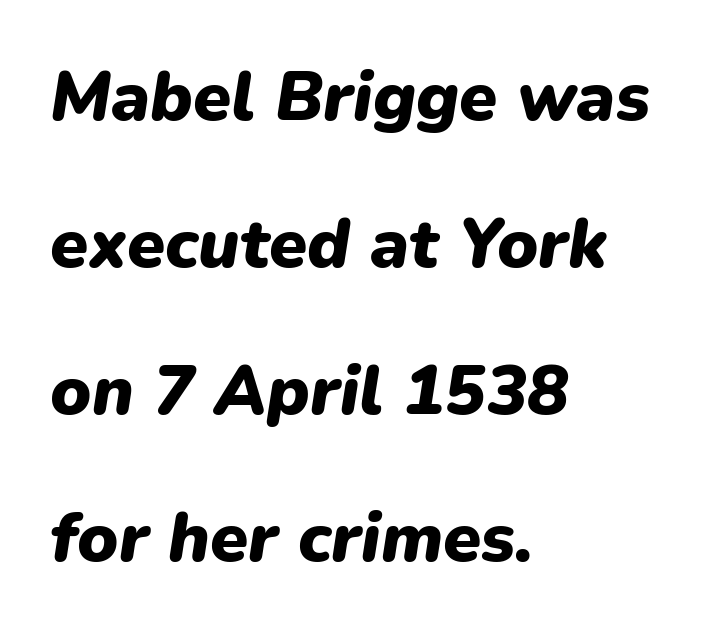
Q: Is the text bold? A: Yes.
Q: Is the text italic (slanted)? A: Yes, it leans right by about 9 degrees.
Q: Is the text underlined? A: No.
Q: How is the paragraph aligned? A: Left-aligned.
Q: Is the spacing between letters normal or unusually wide? A: Normal.
Q: Is the spacing between lines tight, normal or loose? A: Loose.
Q: Width (condensed, normal, or wide)? A: Normal.
Q: Stroke contrast? A: Low.
Q: x-height? A: Medium.
Q: Monospaced? A: No.
